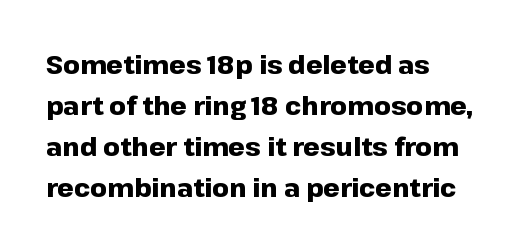
The image shows 26 px bold type, upright; set left-aligned, normal line spacing (1.58x), normal letter spacing, not underlined.
